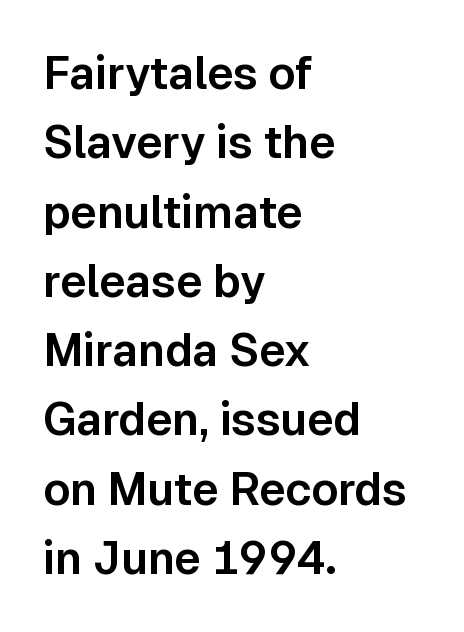
The image shows 45 px sans-serif type, upright; set left-aligned, normal line spacing (1.54x), normal letter spacing, not underlined; low stroke contrast and a medium x-height.
